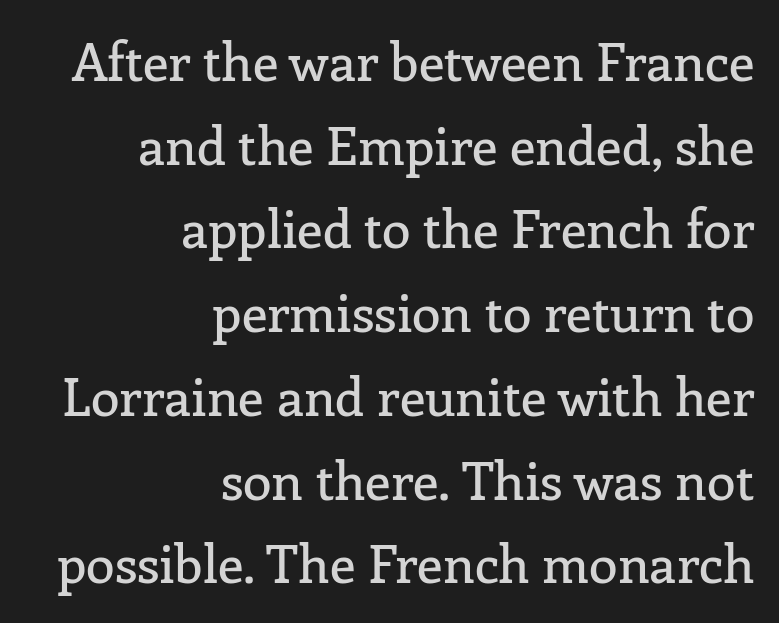
The image shows 52 px serif type, upright; set right-aligned, normal line spacing (1.61x), normal letter spacing, not underlined; low stroke contrast and a medium x-height.
